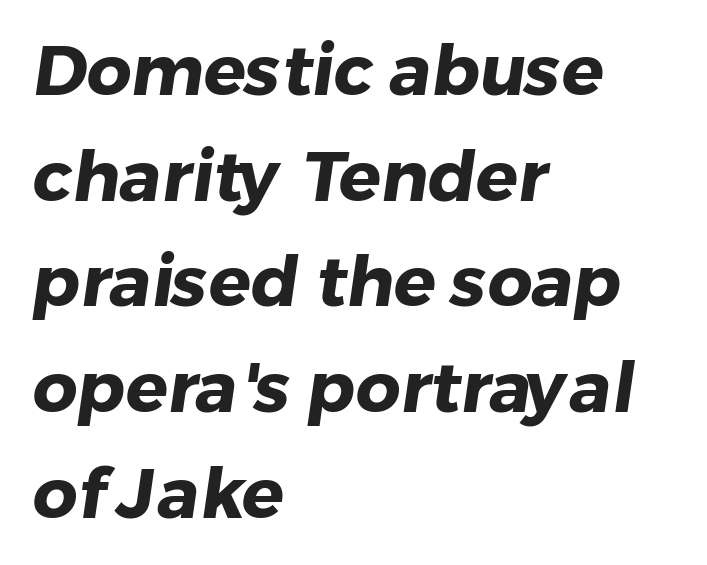
Line beginnings align vertically; line endings do not. Heavy-handed strokes throughout: this text is bold. Standard letterfit; no display-style spreading of the glyphs. Vertically, the passage feels balanced, rows spaced as you'd expect. Observe the absence of serifs on each vertical stroke in this sample.
